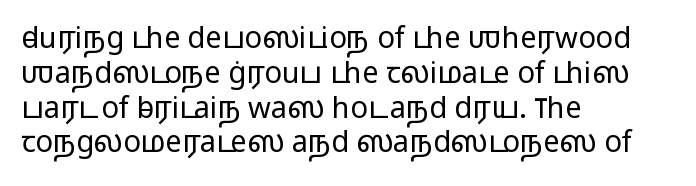
The image shows 29 px light, wide sans-serif type, upright; set left-aligned, line spacing 1.2x, normal letter spacing, not underlined; low stroke contrast and a medium x-height.
